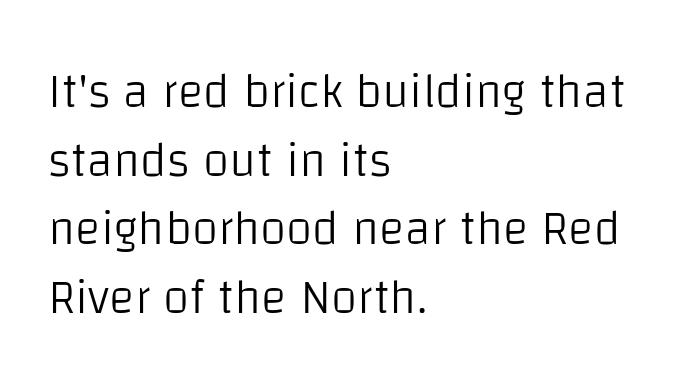
The image shows 48 px light sans-serif type, upright; set left-aligned, normal line spacing (1.43x), normal letter spacing, not underlined; low stroke contrast and a large x-height.
